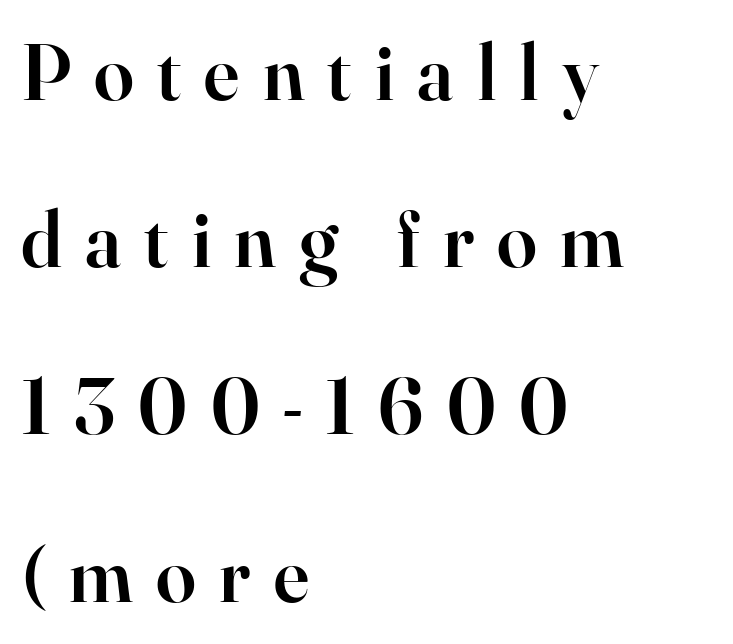
Is the type bold? Partly — it's a semibold, heavier than regular but not fully bold. Italic? Not at all — the glyphs are vertical. The baseline area is clear. You can tell from the footed stems that serif type was used. The text block is weighted toward the left margin, trailing off unevenly rightward.
